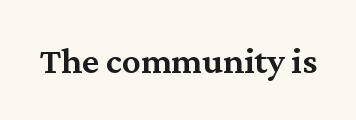
{"serif": "yes", "italic": "no", "bold": "semi", "weight": "semibold", "width": "normal", "stroke_contrast": "medium", "x_height": "medium", "monospaced": "no", "underline": "no", "letter_spacing": "normal", "letter_spacing_em": 0.0, "glyph_px": 37}
